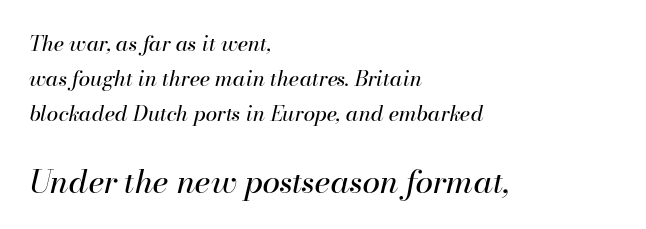
{"italic": "yes", "lean": "right", "slant_degrees": 13, "bold": "no", "weight": "regular", "width": "normal", "stroke_contrast": "high", "x_height": "small", "monospaced": "no", "underline": "no", "align": "left", "line_spacing": "normal", "line_spacing_ratio": 1.67, "letter_spacing": "normal", "letter_spacing_em": 0.0, "larger_block": "second", "size_ratio": 1.52, "glyph_px": 32}
